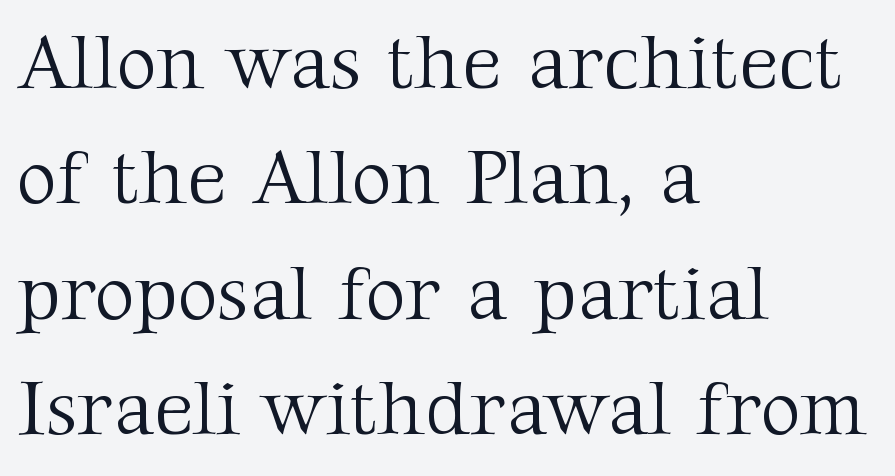
{"serif": "yes", "italic": "no", "bold": "no", "weight": "light", "width": "normal", "stroke_contrast": "medium", "x_height": "medium", "monospaced": "no", "underline": "no", "align": "left", "line_spacing": "normal", "line_spacing_ratio": 1.48, "letter_spacing": "normal", "letter_spacing_em": 0.0, "glyph_px": 78}
